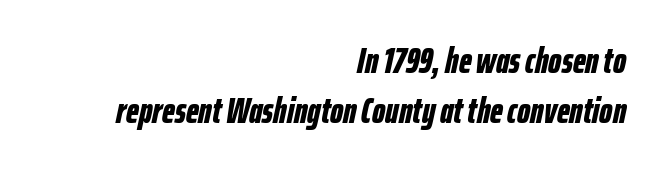
Q: Is the text bold? A: Yes.
Q: Is the text italic (slanted)? A: Yes, it leans right by about 12 degrees.
Q: Is the text underlined? A: No.
Q: How is the paragraph aligned? A: Right-aligned.
Q: Is the spacing between letters normal or unusually wide? A: Normal.
Q: Is the spacing between lines tight, normal or loose? A: Normal.
Q: Width (condensed, normal, or wide)? A: Condensed.
Q: Stroke contrast? A: Low.
Q: x-height? A: Medium.
Q: Monospaced? A: No.
